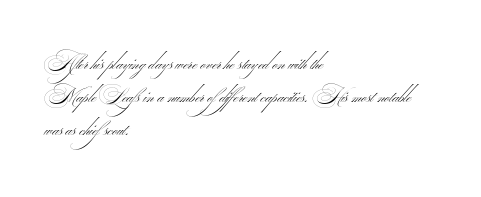
Quick note: underline off. Spacing between characters is what you'd get straight out of the box. Casual observation: everything's shoved over to the left. What's the leading like? Ordinary, nothing unusual. Stroke mass is kept to a normal reading level or below.
